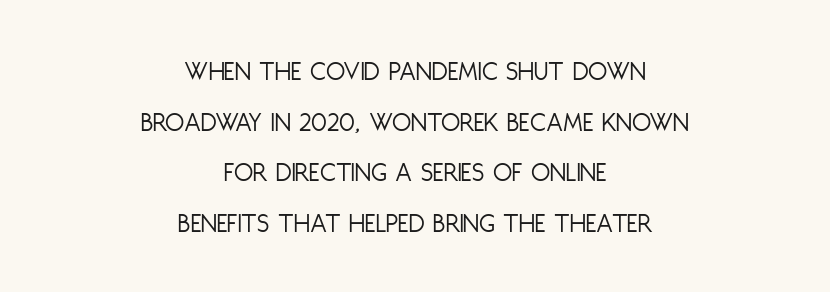
The image shows 28 px light, condensed sans-serif type, upright; set centered, line spacing 1.81x, normal letter spacing, not underlined; low stroke contrast and a large x-height.
